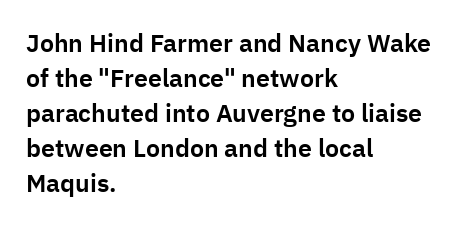
Q: Is the text italic (slanted)? A: No, it is upright.
Q: Is the text underlined? A: No.
Q: How is the paragraph aligned? A: Left-aligned.
Q: Is the spacing between letters normal or unusually wide? A: Normal.
Q: Is the spacing between lines tight, normal or loose? A: Normal.
